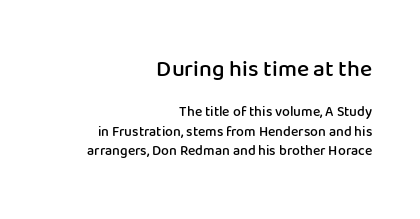
The image shows 23 px text type, upright; set right-aligned, normal line spacing (1.41x), normal letter spacing, not underlined; the first (top) block is 1.64x larger.
